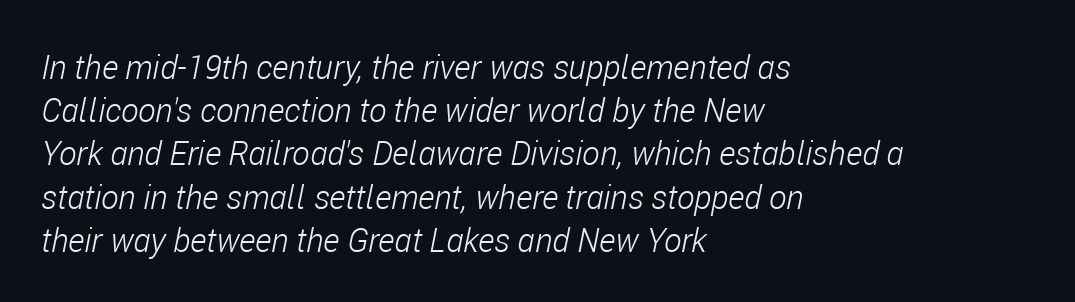
The image shows 33 px light, condensed type, italic (leaning right); set left-aligned, normal line spacing (1.31x), normal letter spacing, not underlined; low stroke contrast and a medium x-height.
